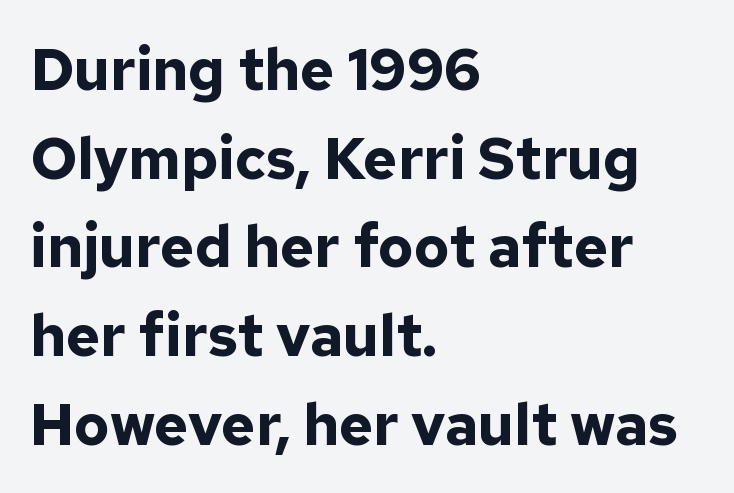
The space beneath each line is pristine and unruled. Characters remain perfectly vertical along every line. Leading: standard. Character widths vary here, with narrow letters taking less room than wide ones. Typographic density is high because the face is bold. Font category for this specimen: sans-serif.
